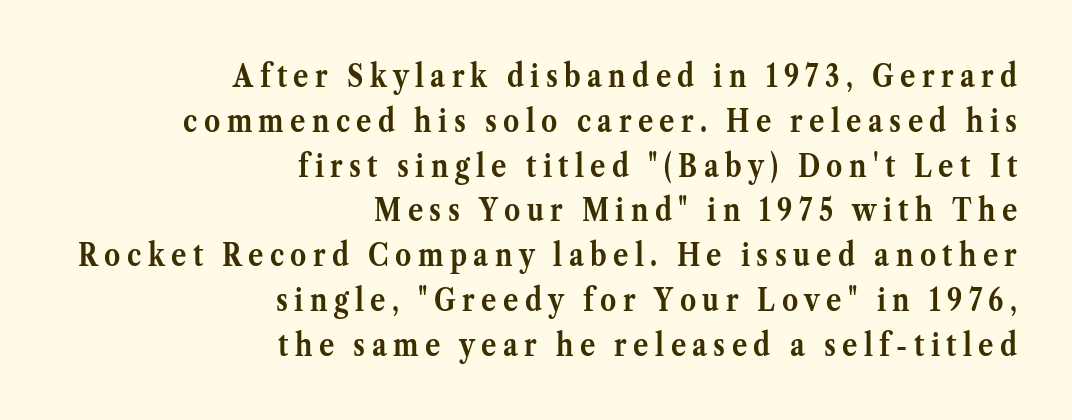
{"serif": "yes", "italic": "no", "bold": "yes", "weight": "semibold", "width": "normal", "stroke_contrast": "medium", "x_height": "medium", "monospaced": "no", "underline": "no", "align": "right", "line_spacing": "normal", "line_spacing_ratio": 1.4, "letter_spacing": "wide", "letter_spacing_em": 0.2, "glyph_px": 32}
